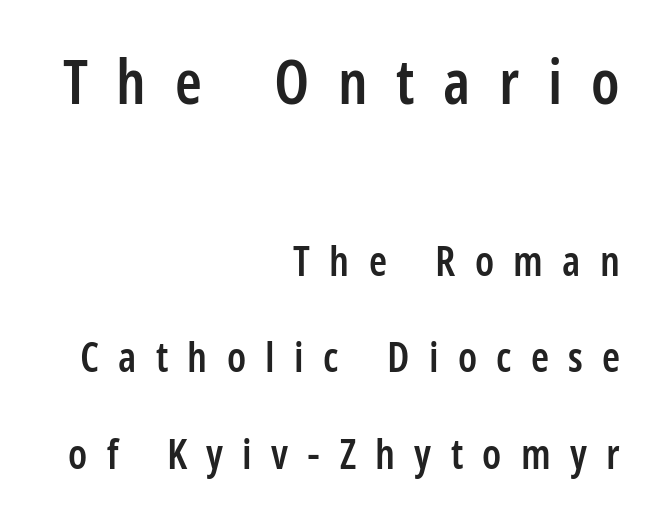
The image shows 61 px semibold, condensed sans-serif type, upright; set right-aligned, loose line spacing (2.35x), unusually wide letter spacing (+0.47 em), not underlined; the first (top) block is 1.49x larger; low stroke contrast and a large x-height.
